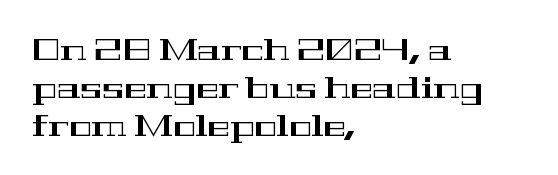
Layout note: lines flush left. This sample uses plain, unmodified letter spacing. These lines are rendered in a variable-pitch font. The letters stand upright; this is a roman face. Letterform terminals end in serifs throughout the passage. The space between consecutive lines is moderate.
